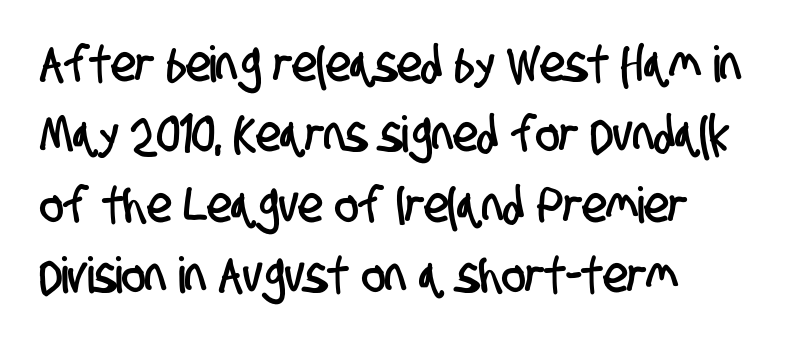
{"serif": "no", "width": "condensed", "stroke_contrast": "low", "x_height": "large", "monospaced": "no", "underline": "no", "align": "left", "line_spacing": "normal", "line_spacing_ratio": 1.41, "letter_spacing": "normal", "letter_spacing_em": 0.0, "glyph_px": 50}
